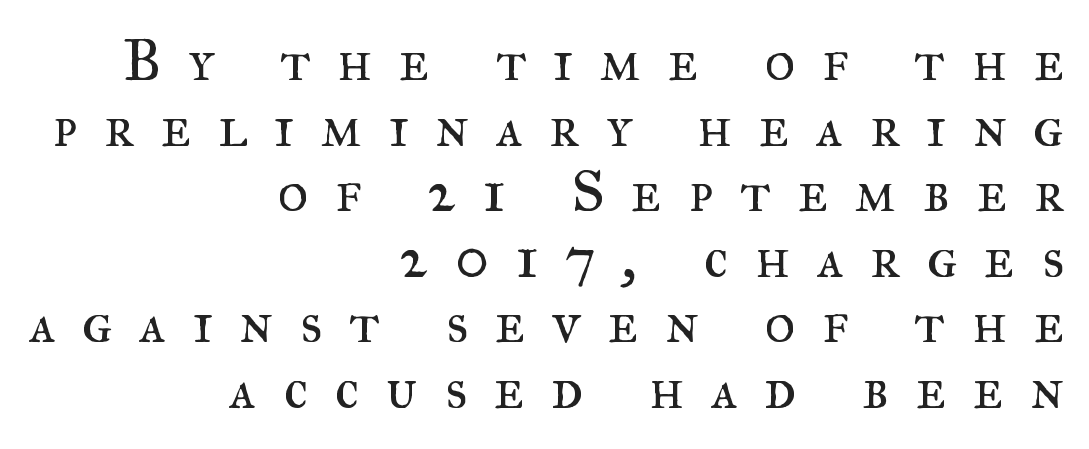
Q: Is the text bold? A: No.
Q: Is the text italic (slanted)? A: No, it is upright.
Q: Is the typeface a serif or a sans-serif typeface? A: Serif.
Q: Is the text underlined? A: No.
Q: How is the paragraph aligned? A: Right-aligned.
Q: Is the spacing between letters normal or unusually wide? A: Unusually wide.
Q: Is the spacing between lines tight, normal or loose? A: Tight.
Q: Width (condensed, normal, or wide)? A: Normal.
Q: Stroke contrast? A: Medium.
Q: x-height? A: Small.
Q: Monospaced? A: No.
